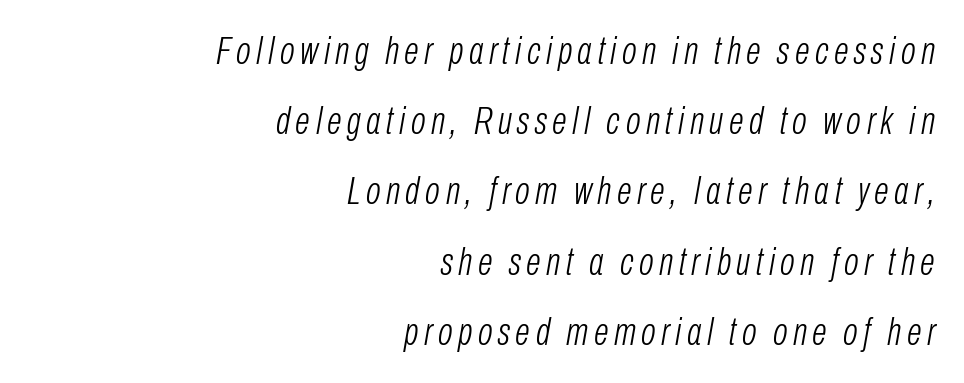
Horizontal alignment here is rightward, an uncommon choice for prose. No heavy texture on the line: the type isn't bold. The zone under the glyphs is completely vacant. The text carries the slant typical of an italic or oblique font. Think of a printed novel: that variable character pitch is what you see here.
